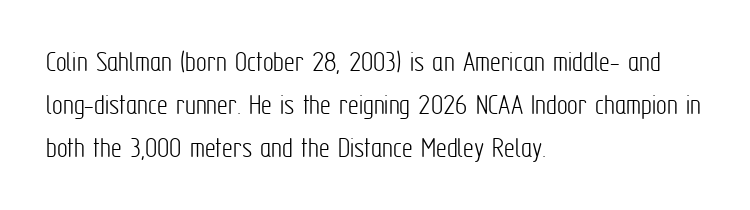
Upright lettering throughout. The space beneath each line is pristine and unruled. Honestly, the letter spacing is just normal — you wouldn't notice it. The designer went with a sans here, leaving each stem footless. Vertical stems look standard width or narrower in stroke.
